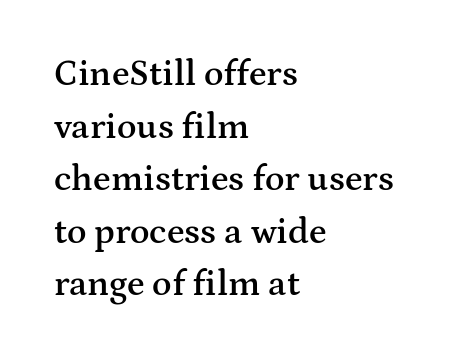
Q: Is the text bold? A: Semi-bold.
Q: Is the text italic (slanted)? A: No, it is upright.
Q: Is the typeface a serif or a sans-serif typeface? A: Serif.
Q: Is the text underlined? A: No.
Q: How is the paragraph aligned? A: Left-aligned.
Q: Is the spacing between letters normal or unusually wide? A: Normal.
Q: Is the spacing between lines tight, normal or loose? A: Normal.
Q: Width (condensed, normal, or wide)? A: Wide.
Q: Stroke contrast? A: Medium.
Q: x-height? A: Medium.
Q: Monospaced? A: No.
